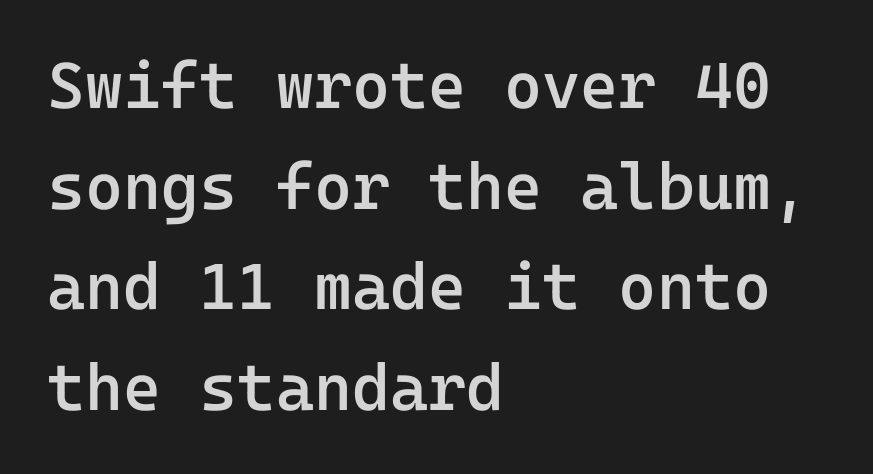
These lines were composed using upright roman letters. Evenly set lines give the paragraph a standard silhouette. The passage shown is typed in a monospace face where columns stay perfectly aligned. A clean baseline with only descenders dipping below it.
